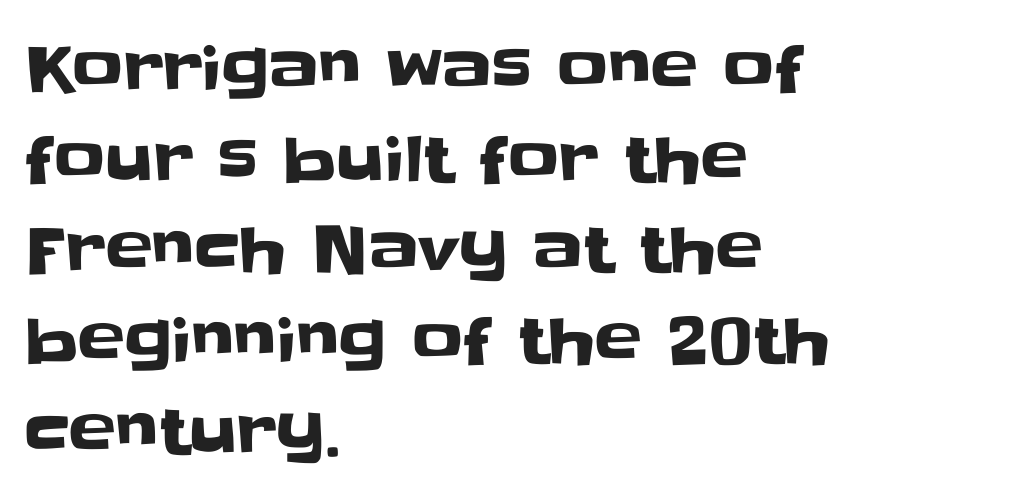
Q: Is the text italic (slanted)? A: No, it is upright.
Q: Is the typeface a serif or a sans-serif typeface? A: Sans-serif.
Q: Is the text underlined? A: No.
Q: How is the paragraph aligned? A: Left-aligned.
Q: Is the spacing between letters normal or unusually wide? A: Normal.
Q: Is the spacing between lines tight, normal or loose? A: Normal.
Q: Width (condensed, normal, or wide)? A: Normal.
Q: Stroke contrast? A: Low.
Q: x-height? A: Large.
Q: Monospaced? A: No.
